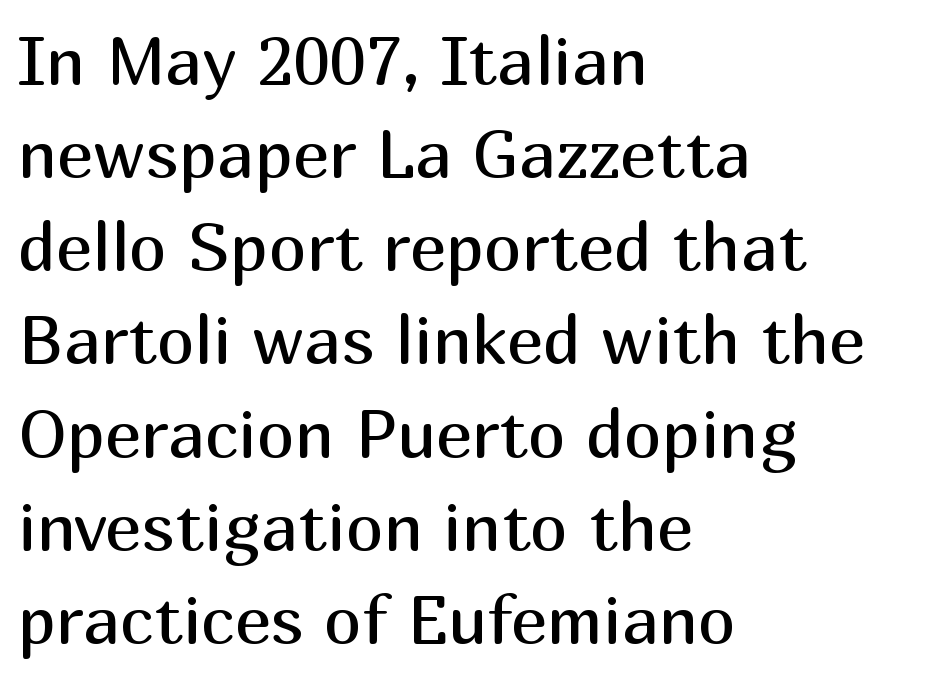
In terms of letterform style, serifs are entirely absent. Compared with a centered layout, this one pins lines to the left instead. Any mark beneath the type? The region is blank. Ink coverage per letter is moderate at most. The type is set solid horizontally, with unmodified tracking. Italic? Not at all — the glyphs are vertical.
